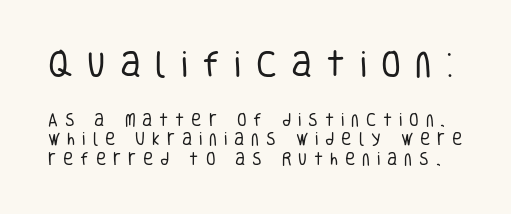
The image shows 29 px regular-weight, condensed sans-serif type, upright; set normal line spacing (1.4x), unusually wide letter spacing (+0.49 em), not underlined; the first (top) block is 2.07x larger; low stroke contrast and a large x-height.
